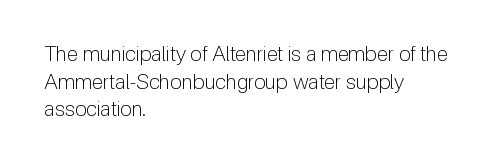
The image shows 21 px text type, upright; set left-aligned, normal line spacing (1.31x), normal letter spacing, not underlined.
